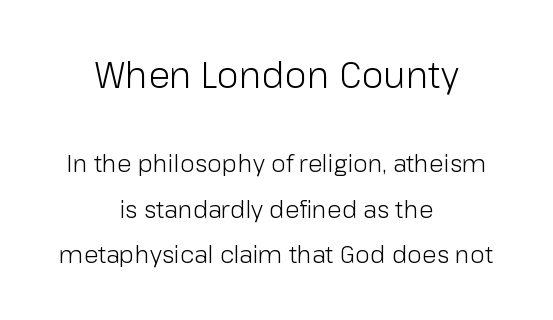
The image shows 36 px light sans-serif type, upright; set centered, loose line spacing (1.9x), normal letter spacing, not underlined; the first (top) block is 1.5x larger; low stroke contrast and a medium x-height.
